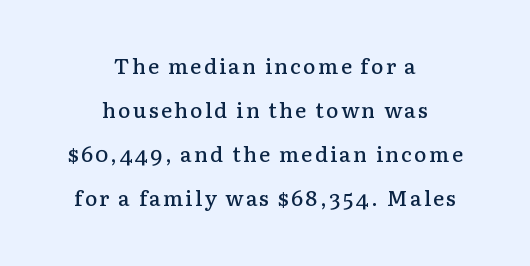
This is the in-between weight designers call semibold or demi. The text block is weighted toward neither margin, spreading evenly from the middle. The vertical gap from one line to the next is large. Posture: vertical.
